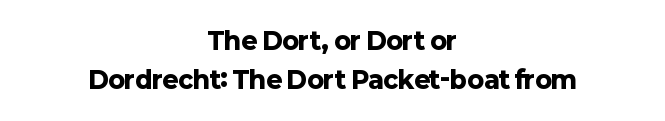
Q: Is the text bold? A: Yes.
Q: Is the text italic (slanted)? A: No, it is upright.
Q: Is the text underlined? A: No.
Q: How is the paragraph aligned? A: Centered.
Q: Is the spacing between letters normal or unusually wide? A: Normal.
Q: Is the spacing between lines tight, normal or loose? A: Normal.
